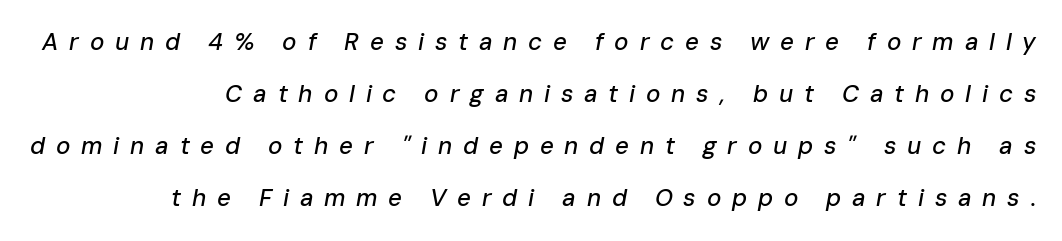
{"italic": "yes", "lean": "right", "slant_degrees": 10, "underline": "no", "align": "right", "line_spacing": "loose", "line_spacing_ratio": 2.17, "letter_spacing": "wide", "letter_spacing_em": 0.45, "glyph_px": 24}
